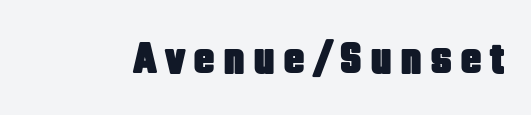
Grotesque or geometric, the face here clearly has no serifs. The baseline area is clear. Here the designer chose a conventional face with non-uniform glyph widths. Style check: upright.
